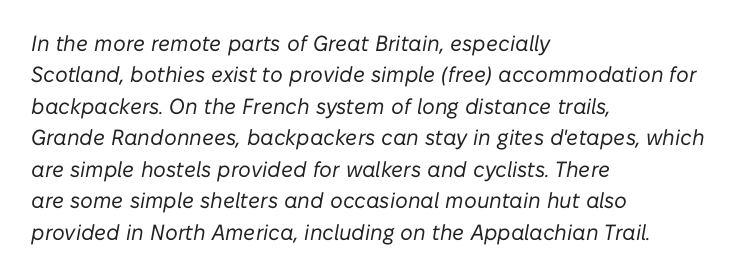
Regular leading. Here the glyphs are tracked normally, forming tight word shapes. Vertical stems look standard width or narrower in stroke. No word sits above an underline. The passage is arranged the way most books set body copy — flush left. The typography opts for an oblique posture over an upright one.
